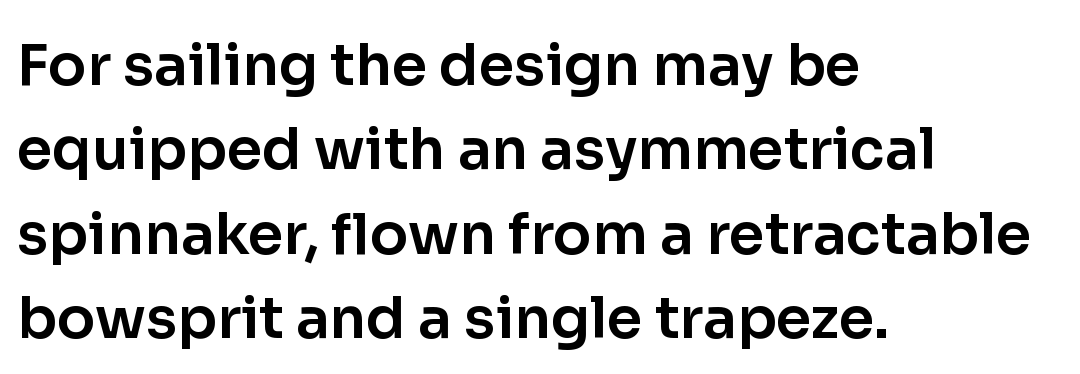
Q: Is the text italic (slanted)? A: No, it is upright.
Q: Is the typeface a serif or a sans-serif typeface? A: Sans-serif.
Q: Is the text underlined? A: No.
Q: How is the paragraph aligned? A: Left-aligned.
Q: Is the spacing between letters normal or unusually wide? A: Normal.
Q: Is the spacing between lines tight, normal or loose? A: Normal.
Q: Width (condensed, normal, or wide)? A: Normal.
Q: Stroke contrast? A: Low.
Q: x-height? A: Medium.
Q: Monospaced? A: No.
